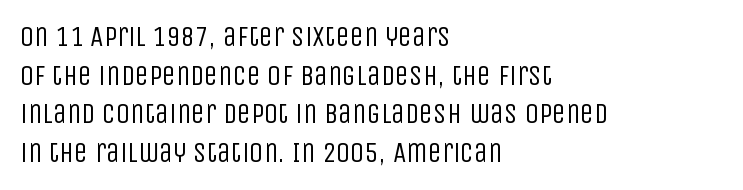
The image shows 28 px regular-weight, condensed sans-serif type, upright; set left-aligned, normal line spacing (1.38x), normal letter spacing, not underlined; low stroke contrast and a large x-height.
